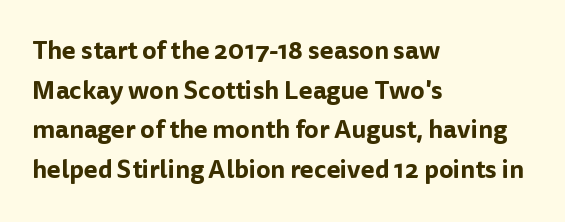
Words appear dense and cohesive because spacing is normal. Italic? Not at all — the glyphs are vertical. Horizontally, the lines are justified to the leading edge only. Leading matches the norm, producing a regular column. Each row of text sits above clean, open space.
